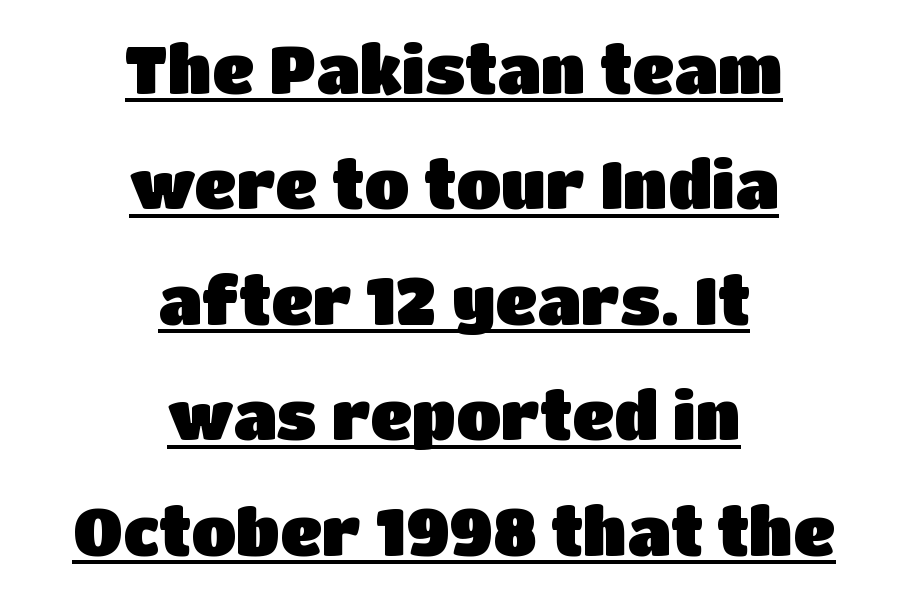
Q: Is the text italic (slanted)? A: No, it is upright.
Q: Is the typeface a serif or a sans-serif typeface? A: Sans-serif.
Q: Is the text underlined? A: Yes.
Q: How is the paragraph aligned? A: Centered.
Q: Is the spacing between letters normal or unusually wide? A: Normal.
Q: Width (condensed, normal, or wide)? A: Normal.
Q: Stroke contrast? A: Low.
Q: x-height? A: Large.
Q: Monospaced? A: No.
